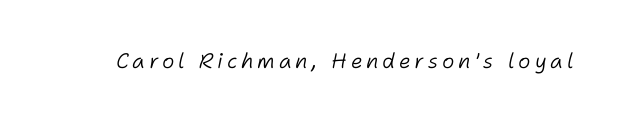
{"italic": "yes", "lean": "right", "slant_degrees": 11, "bold": "no", "underline": "no", "glyph_px": 21}
